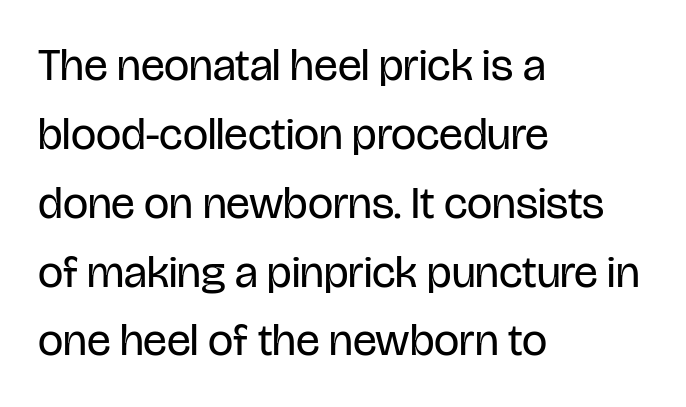
Letters rest on an invisible, unmarked baseline. The passage shown is typed in a proportional face where columns would drift. Stroke thickness stays within the range of a standard reading face or lighter. The axis of the letterforms is exactly vertical. This rendering uses left alignment, leaving the right contour irregular. A normal amount of white space separates one row of letters from the next.
